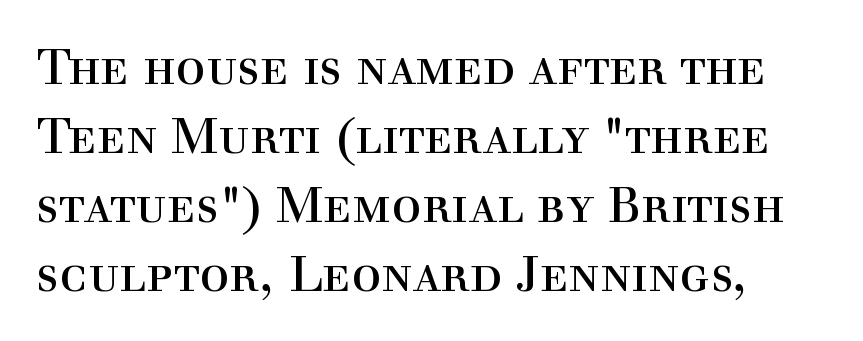
{"serif": "yes", "italic": "no", "bold": "no", "weight": "regular", "width": "normal", "x_height": "medium", "monospaced": "no", "underline": "no", "align": "left", "line_spacing": "normal", "line_spacing_ratio": 1.38, "letter_spacing": "normal", "letter_spacing_em": 0.0, "glyph_px": 50}
